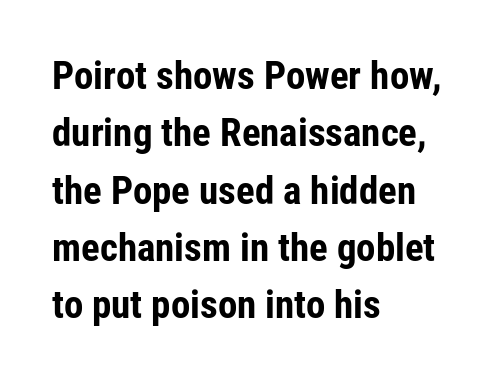
Q: Is the text bold? A: Yes.
Q: Is the text italic (slanted)? A: No, it is upright.
Q: Is the typeface a serif or a sans-serif typeface? A: Sans-serif.
Q: Is the text underlined? A: No.
Q: How is the paragraph aligned? A: Left-aligned.
Q: Is the spacing between letters normal or unusually wide? A: Normal.
Q: Is the spacing between lines tight, normal or loose? A: Normal.
Q: Width (condensed, normal, or wide)? A: Condensed.
Q: Stroke contrast? A: Low.
Q: x-height? A: Medium.
Q: Monospaced? A: No.
